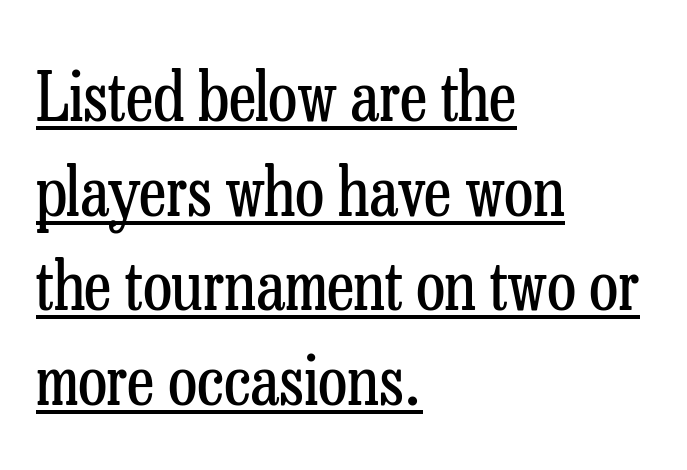
Has an underline been added? It has. The lettering holds an erect, upright posture throughout. Typographically, this falls in the serif category. Leading matches the norm, producing a regular column. The paragraph shown leans on its left margin. Proportional: the letters do not fall into vertical columns.
